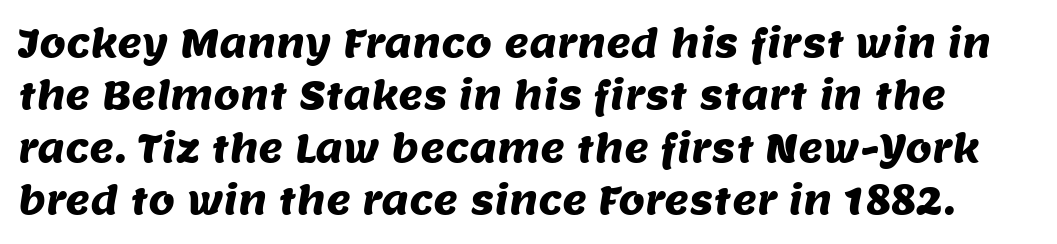
{"serif": "no", "width": "normal", "stroke_contrast": "medium", "x_height": "large", "monospaced": "no", "underline": "no", "line_spacing": "normal", "line_spacing_ratio": 1.38, "letter_spacing": "normal", "letter_spacing_em": 0.0, "glyph_px": 38}
